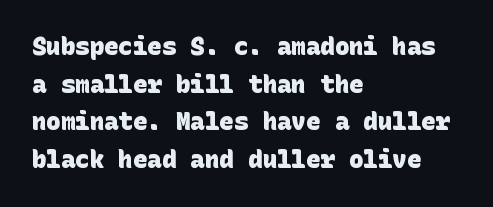
{"bold": "yes", "underline": "no", "align": "left", "line_spacing": "normal", "line_spacing_ratio": 1.57, "letter_spacing": "normal", "letter_spacing_em": 0.0, "glyph_px": 24}
